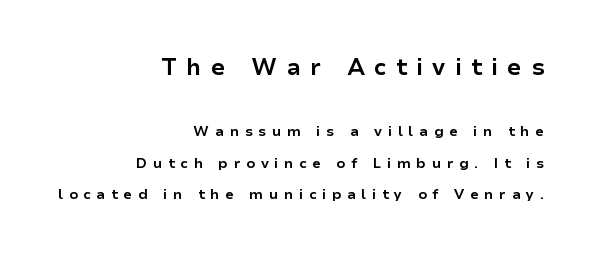
Q: Is the text bold? A: Yes.
Q: Is the text italic (slanted)? A: No, it is upright.
Q: Is the text underlined? A: No.
Q: How is the paragraph aligned? A: Right-aligned.
Q: Is the spacing between letters normal or unusually wide? A: Unusually wide.
Q: Is the spacing between lines tight, normal or loose? A: Loose.
Q: Which block of text is set in a larger size, the first (top) or the second (bottom)? A: The first (top) one.
